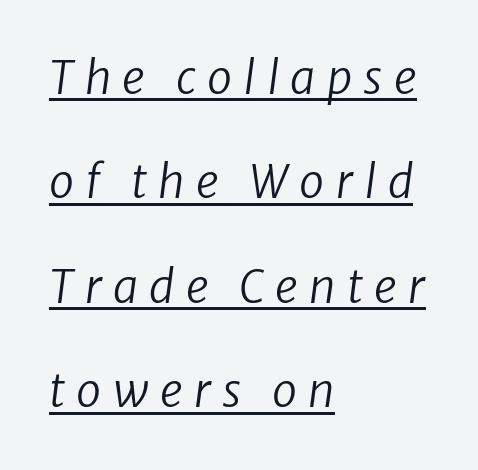
The image shows 45 px regular-weight sans-serif type; set left-aligned, loose line spacing (2.32x), unusually wide letter spacing (+0.25 em), underlined; low stroke contrast and a medium x-height.
